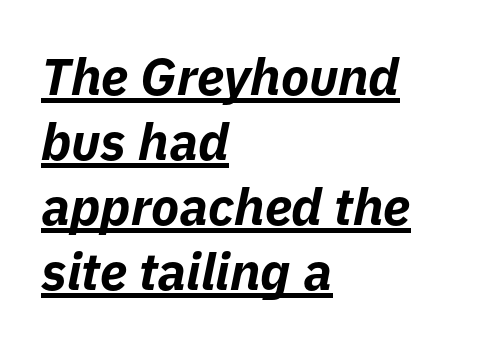
{"italic": "yes", "lean": "right", "slant_degrees": 11, "bold": "yes", "weight": "bold", "width": "normal", "stroke_contrast": "low", "x_height": "medium", "monospaced": "no", "underline": "yes", "align": "left", "line_spacing": "normal", "line_spacing_ratio": 1.25, "letter_spacing": "normal", "letter_spacing_em": 0.0, "glyph_px": 52}
